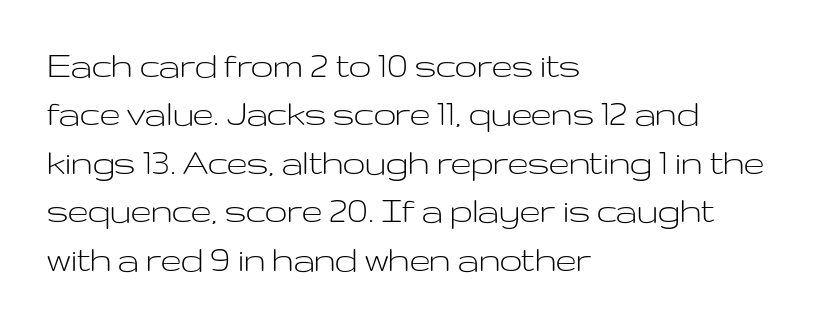
The image shows 40 px light, wide sans-serif type, upright; set left-aligned, line spacing 1.21x, normal letter spacing, not underlined; low stroke contrast and a medium x-height.
